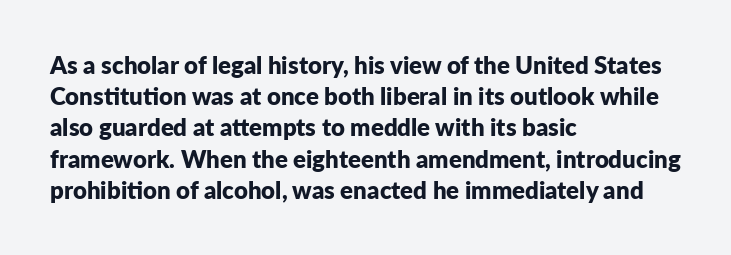
The image shows 24 px bold type, upright; set left-aligned, normal line spacing (1.3x), normal letter spacing, not underlined.
